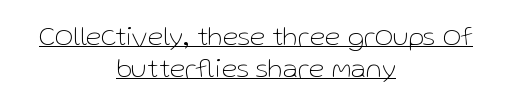
Q: Is the text bold? A: No.
Q: Is the text italic (slanted)? A: No, it is upright.
Q: Is the typeface a serif or a sans-serif typeface? A: Sans-serif.
Q: Is the text underlined? A: Yes.
Q: How is the paragraph aligned? A: Centered.
Q: Is the spacing between letters normal or unusually wide? A: Normal.
Q: Is the spacing between lines tight, normal or loose? A: Tight.
Q: Width (condensed, normal, or wide)? A: Normal.
Q: Stroke contrast? A: Low.
Q: x-height? A: Medium.
Q: Monospaced? A: No.
